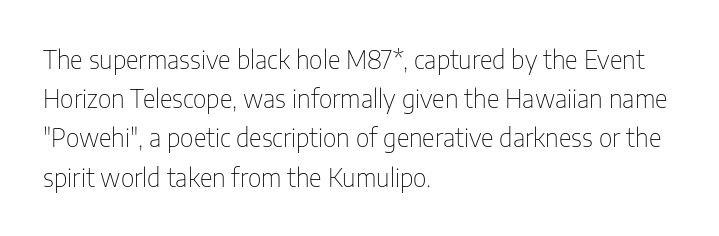
Q: Is the text bold? A: No.
Q: Is the text italic (slanted)? A: No, it is upright.
Q: Is the text underlined? A: No.
Q: How is the paragraph aligned? A: Left-aligned.
Q: Is the spacing between letters normal or unusually wide? A: Normal.
Q: Is the spacing between lines tight, normal or loose? A: Normal.
